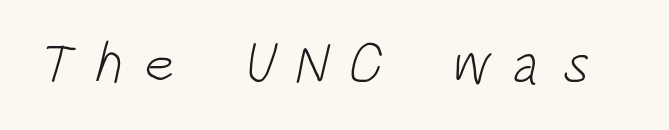
The gaps between neighbouring characters are conspicuously large. This sample has the flowing, uneven cadence of proportional lettering. This sample uses a sans-serif face. A bare baseline throughout the passage. The letterforms sit at book weight or below.
